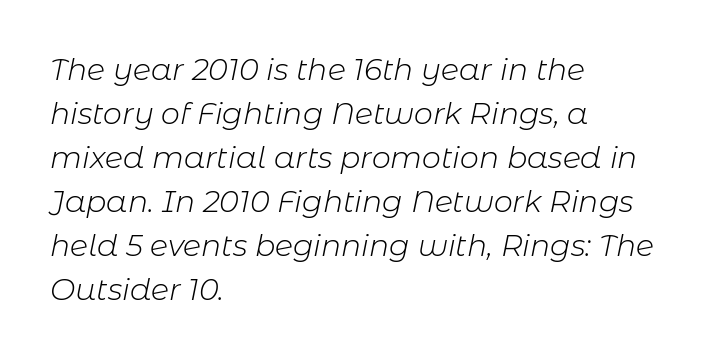
The image shows 30 px light type, italic (leaning right); set left-aligned, normal line spacing (1.47x), normal letter spacing, not underlined; low stroke contrast and a medium x-height.
